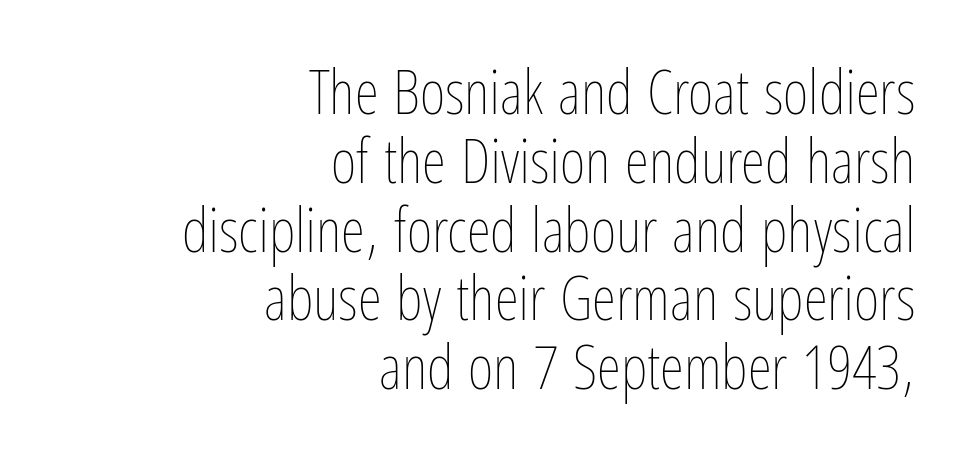
The image shows 62 px thin, condensed type, upright; set right-aligned, tight line spacing (1.11x), normal letter spacing, not underlined; low stroke contrast and a medium x-height.
